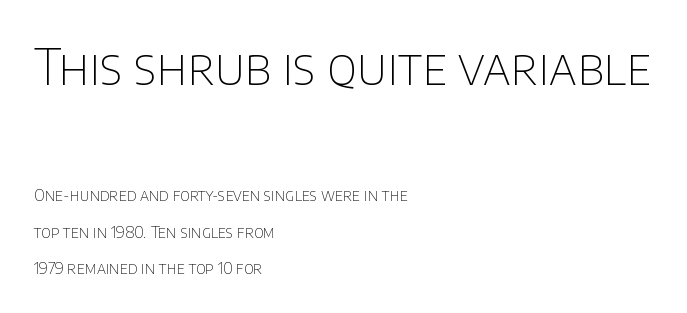
{"serif": "no", "italic": "no", "bold": "no", "weight": "thin", "width": "normal", "stroke_contrast": "low", "x_height": "large", "monospaced": "no", "underline": "no", "align": "left", "line_spacing": "loose", "line_spacing_ratio": 2.27, "letter_spacing": "normal", "letter_spacing_em": 0.0, "larger_block": "first", "size_ratio": 3.06, "glyph_px": 49}
